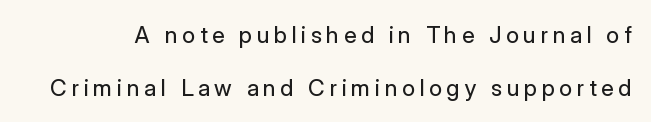
The image shows 23 px text type, upright; set loose line spacing (2.29x), unusually wide letter spacing (+0.2 em), not underlined.
